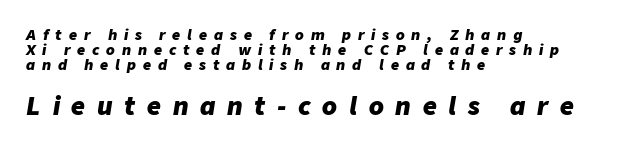
Q: Is the text bold? A: Yes.
Q: Is the text italic (slanted)? A: Yes, it leans right by about 9 degrees.
Q: Is the text underlined? A: No.
Q: How is the paragraph aligned? A: Left-aligned.
Q: Is the spacing between letters normal or unusually wide? A: Unusually wide.
Q: Is the spacing between lines tight, normal or loose? A: Tight.
Q: Which block of text is set in a larger size, the first (top) or the second (bottom)? A: The second (bottom) one.
